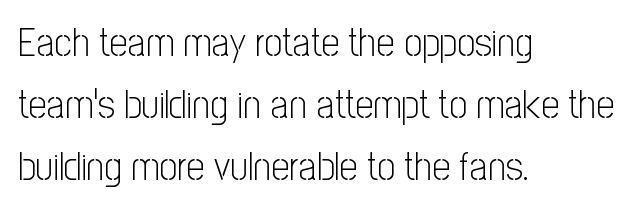
{"serif": "no", "italic": "no", "bold": "no", "weight": "light", "width": "condensed", "stroke_contrast": "low", "x_height": "medium", "monospaced": "no", "underline": "no", "align": "left", "line_spacing": "normal", "line_spacing_ratio": 1.55, "letter_spacing": "normal", "letter_spacing_em": 0.0, "glyph_px": 40}
